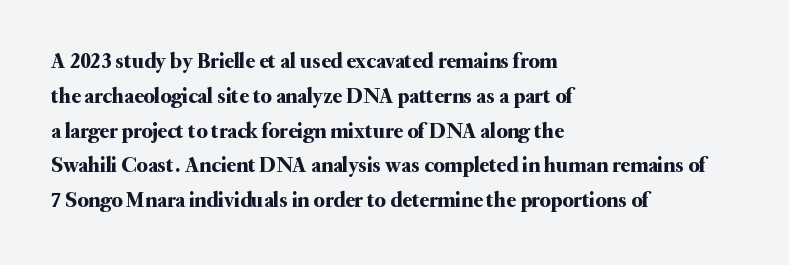
The letters stand straight up with perfectly vertical stems. The strip under each line holds only bare page. Each new line begins a customary step beneath the previous one. Inter-character spacing is left at the font's built-in metrics. The paragraph shown leans on its left margin.
